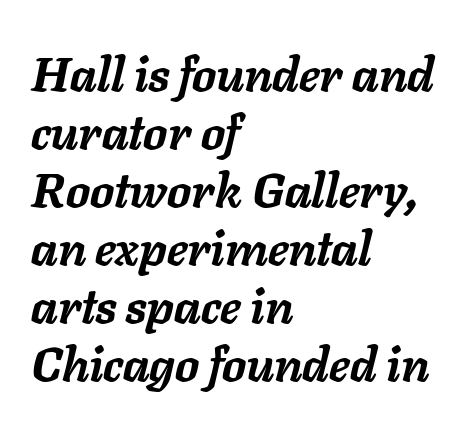
Q: Is the text bold? A: Yes.
Q: Is the text italic (slanted)? A: Yes, it leans right by about 11 degrees.
Q: Is the text underlined? A: No.
Q: How is the paragraph aligned? A: Left-aligned.
Q: Is the spacing between letters normal or unusually wide? A: Normal.
Q: Width (condensed, normal, or wide)? A: Normal.
Q: Stroke contrast? A: Low.
Q: x-height? A: Medium.
Q: Monospaced? A: No.
